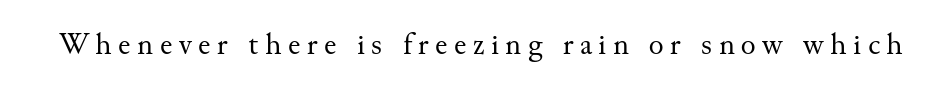
Q: Is the text bold? A: No.
Q: Is the text italic (slanted)? A: No, it is upright.
Q: Is the typeface a serif or a sans-serif typeface? A: Serif.
Q: Is the text underlined? A: No.
Q: Is the spacing between letters normal or unusually wide? A: Unusually wide.
Q: Width (condensed, normal, or wide)? A: Normal.
Q: Stroke contrast? A: Medium.
Q: x-height? A: Small.
Q: Monospaced? A: No.
